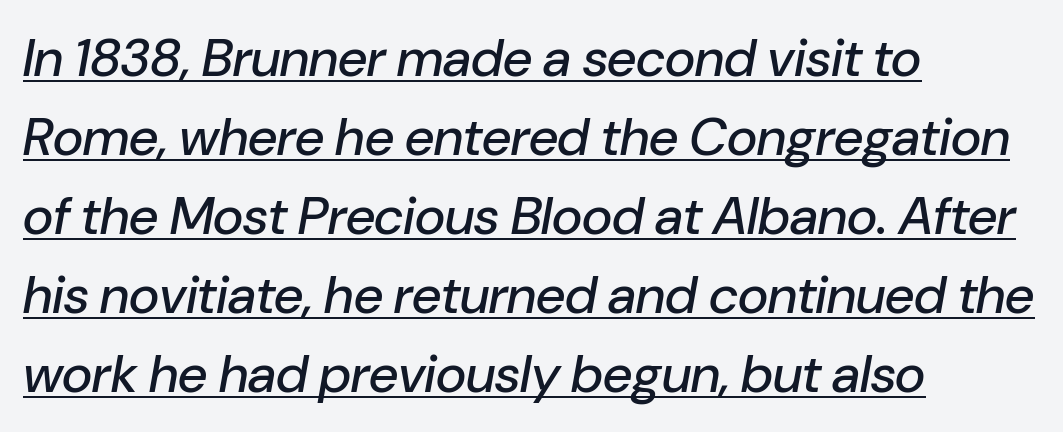
The image shows 53 px text type, italic (leaning right); set left-aligned, normal line spacing (1.49x), normal letter spacing, underlined; low stroke contrast and a medium x-height.
